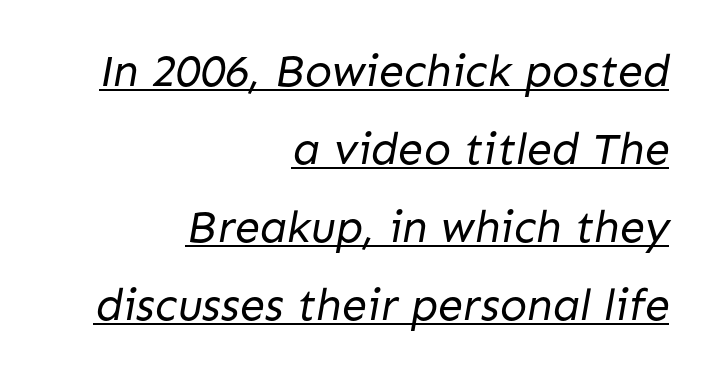
{"serif": "no", "bold": "no", "weight": "regular", "width": "normal", "stroke_contrast": "low", "x_height": "medium", "monospaced": "no", "underline": "yes", "align": "right", "line_spacing_ratio": 1.73, "letter_spacing": "normal", "letter_spacing_em": 0.0, "glyph_px": 45}
